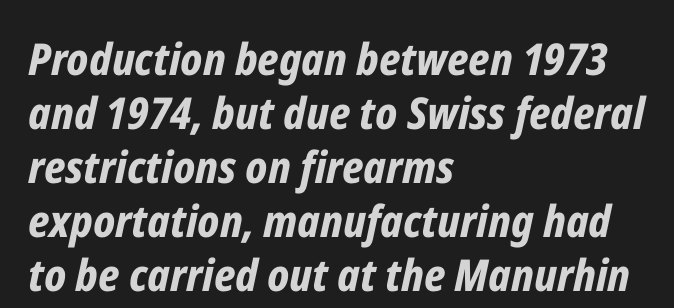
Q: Is the text bold? A: Yes.
Q: Is the text italic (slanted)? A: Yes, it leans right by about 12 degrees.
Q: Is the text underlined? A: No.
Q: How is the paragraph aligned? A: Left-aligned.
Q: Is the spacing between letters normal or unusually wide? A: Normal.
Q: Width (condensed, normal, or wide)? A: Condensed.
Q: Stroke contrast? A: Low.
Q: x-height? A: Medium.
Q: Monospaced? A: No.
